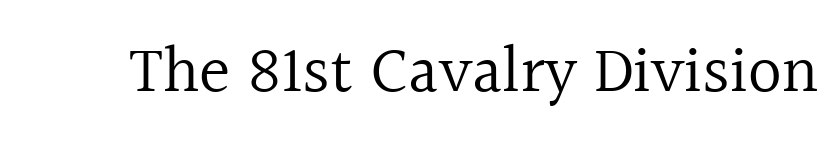
{"serif": "yes", "italic": "no", "bold": "no", "weight": "regular", "width": "normal", "x_height": "medium", "monospaced": "no", "underline": "no", "letter_spacing": "normal", "letter_spacing_em": 0.0, "glyph_px": 66}
